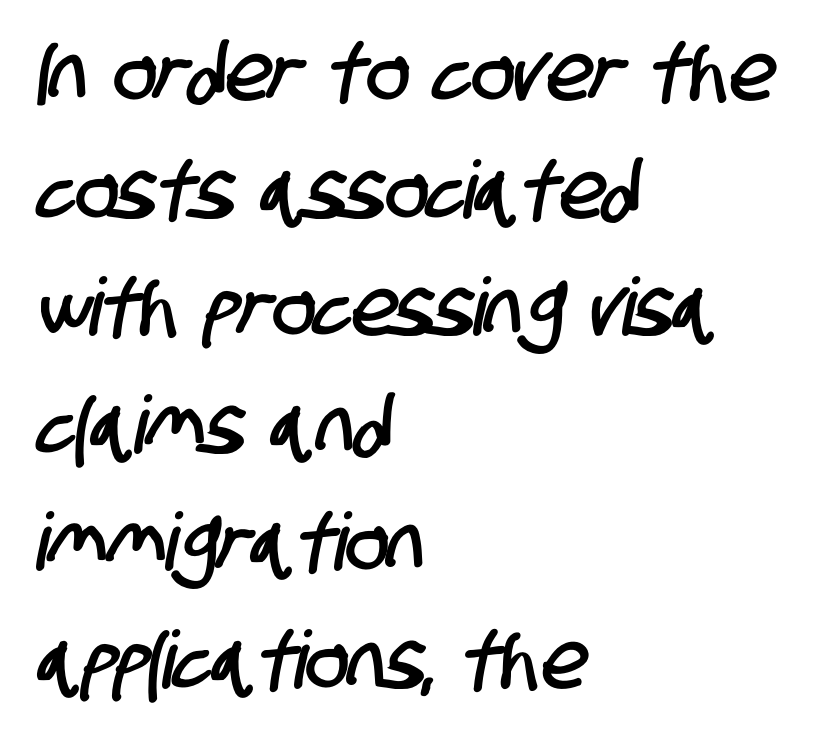
Check the space under the baseline: it is left empty. Visually the block forms a straight wall on the left and a jagged coastline on the right. Serifs: no, the terminals of the letterforms are clean. Characters follow at the spacing the type designer built in.
